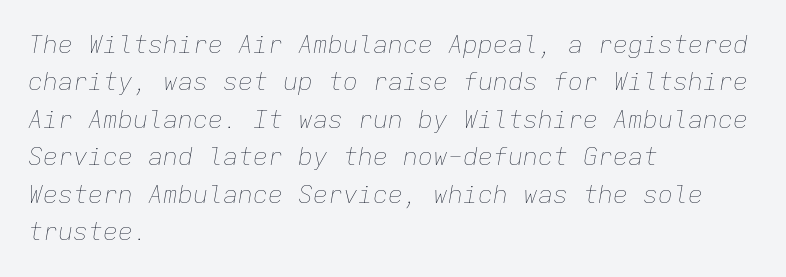
Q: Is the text bold? A: No.
Q: Is the text italic (slanted)? A: Yes, it leans right by about 9 degrees.
Q: Is the text underlined? A: No.
Q: How is the paragraph aligned? A: Left-aligned.
Q: Is the spacing between letters normal or unusually wide? A: Normal.
Q: Is the spacing between lines tight, normal or loose? A: Normal.
